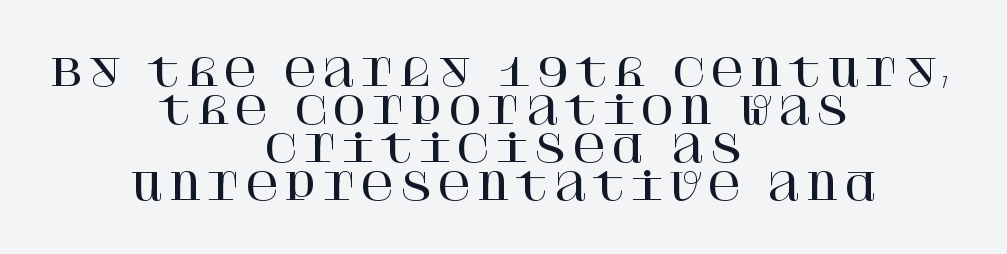
Q: Is the text italic (slanted)? A: No, it is upright.
Q: Is the typeface a serif or a sans-serif typeface? A: Serif.
Q: Is the text underlined? A: No.
Q: How is the paragraph aligned? A: Centered.
Q: Is the spacing between lines tight, normal or loose? A: Tight.
Q: Width (condensed, normal, or wide)? A: Normal.
Q: Stroke contrast? A: High.
Q: x-height? A: Large.
